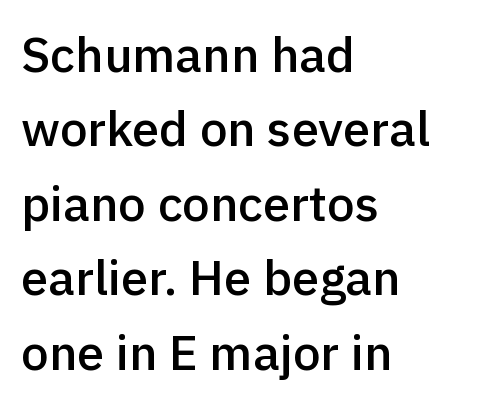
The image shows 49 px semibold sans-serif type, upright; set left-aligned, normal line spacing (1.52x), normal letter spacing, not underlined; a medium x-height.
